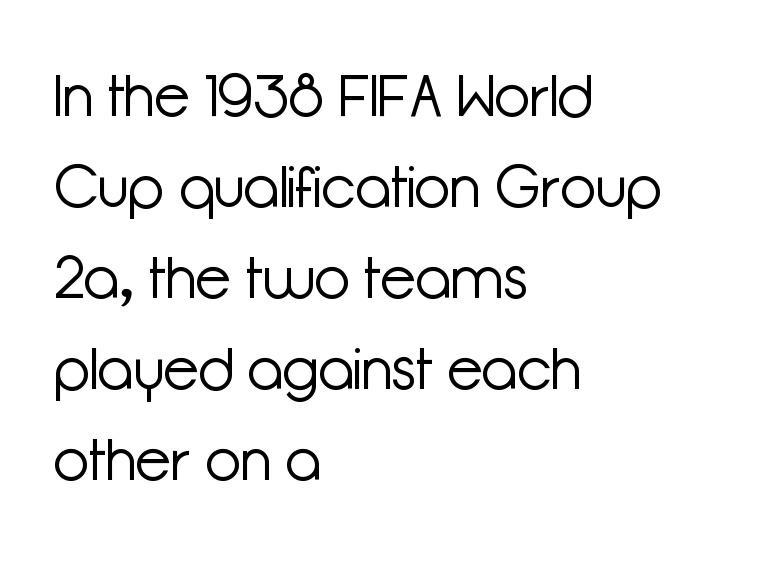
Q: Is the text bold? A: No.
Q: Is the text italic (slanted)? A: No, it is upright.
Q: Is the typeface a serif or a sans-serif typeface? A: Sans-serif.
Q: Is the text underlined? A: No.
Q: How is the paragraph aligned? A: Left-aligned.
Q: Is the spacing between letters normal or unusually wide? A: Normal.
Q: Is the spacing between lines tight, normal or loose? A: Normal.
Q: Width (condensed, normal, or wide)? A: Normal.
Q: Stroke contrast? A: Low.
Q: x-height? A: Medium.
Q: Monospaced? A: No.
